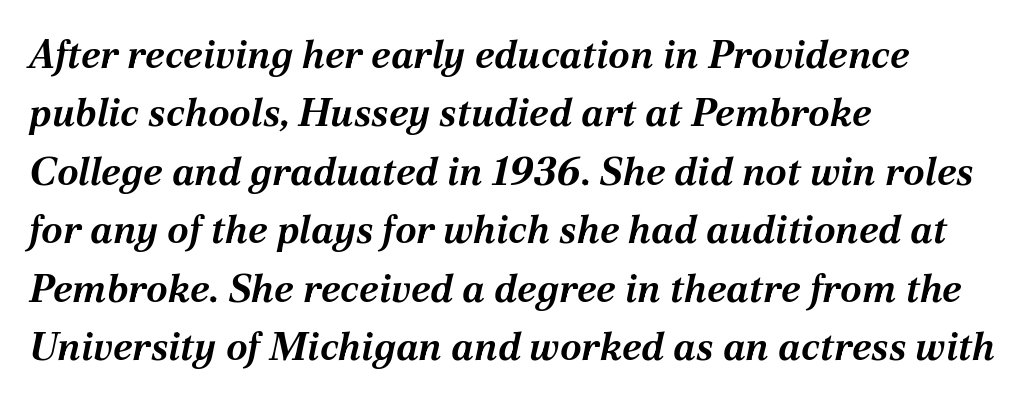
Q: Is the text bold? A: Yes.
Q: Is the text italic (slanted)? A: Yes, it leans right by about 12 degrees.
Q: Is the text underlined? A: No.
Q: How is the paragraph aligned? A: Left-aligned.
Q: Is the spacing between letters normal or unusually wide? A: Normal.
Q: Is the spacing between lines tight, normal or loose? A: Normal.
Q: Width (condensed, normal, or wide)? A: Normal.
Q: Stroke contrast? A: Medium.
Q: x-height? A: Medium.
Q: Monospaced? A: No.
